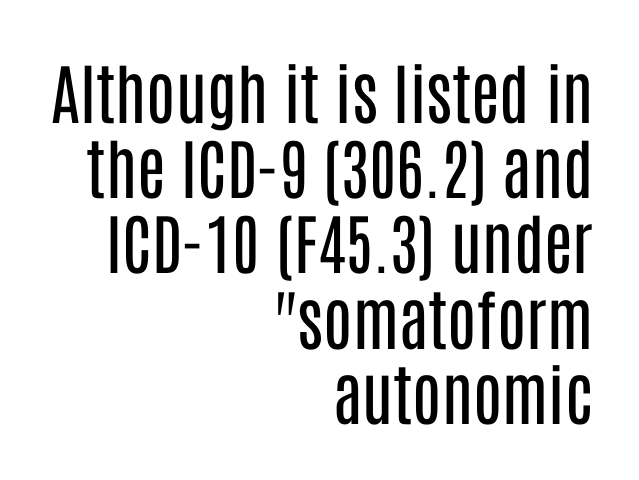
{"serif": "no", "italic": "no", "bold": "no", "weight": "regular", "width": "condensed", "stroke_contrast": "low", "x_height": "large", "monospaced": "no", "underline": "no", "align": "right", "line_spacing": "tight", "line_spacing_ratio": 1.14, "letter_spacing": "normal", "letter_spacing_em": 0.0, "glyph_px": 66}
